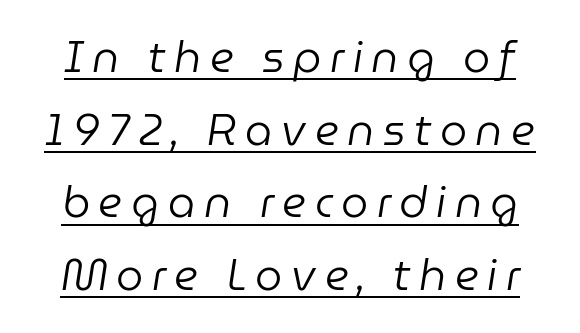
{"italic": "yes", "lean": "right", "slant_degrees": 9, "bold": "no", "weight": "regular", "width": "normal", "stroke_contrast": "low", "x_height": "medium", "monospaced": "no", "underline": "yes", "line_spacing": "normal", "line_spacing_ratio": 1.69, "letter_spacing": "wide", "letter_spacing_em": 0.2, "glyph_px": 43}
